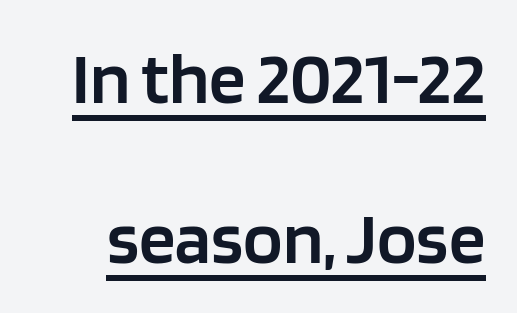
The image shows 73 px semibold sans-serif type, upright; set loose line spacing (2.19x), normal letter spacing, underlined; low stroke contrast and a large x-height.
